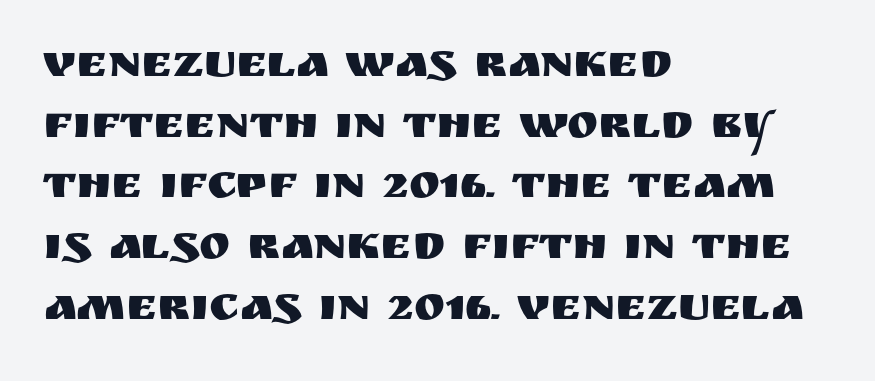
{"serif": "no", "italic": "no", "width": "normal", "stroke_contrast": "medium", "x_height": "large", "monospaced": "no", "underline": "no", "align": "left", "line_spacing": "normal", "line_spacing_ratio": 1.29, "letter_spacing": "normal", "letter_spacing_em": 0.0, "glyph_px": 47}
